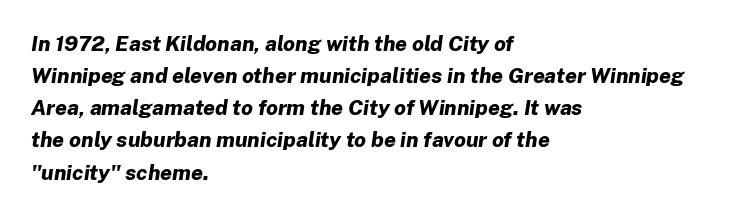
Q: Is the text bold? A: Yes.
Q: Is the text italic (slanted)? A: Yes, it leans right by about 8 degrees.
Q: Is the text underlined? A: No.
Q: How is the paragraph aligned? A: Left-aligned.
Q: Is the spacing between letters normal or unusually wide? A: Normal.
Q: Is the spacing between lines tight, normal or loose? A: Normal.
